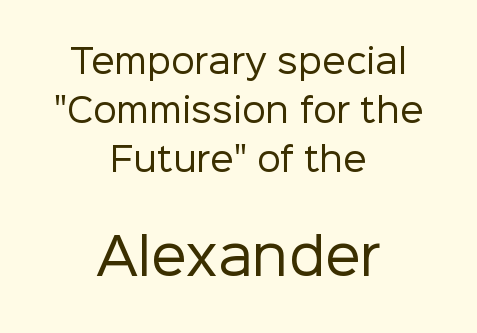
The image shows 50 px regular-weight sans-serif type, upright; set centered, normal line spacing (1.49x), normal letter spacing, not underlined; the second (bottom) block is 1.52x larger; low stroke contrast and a medium x-height.
